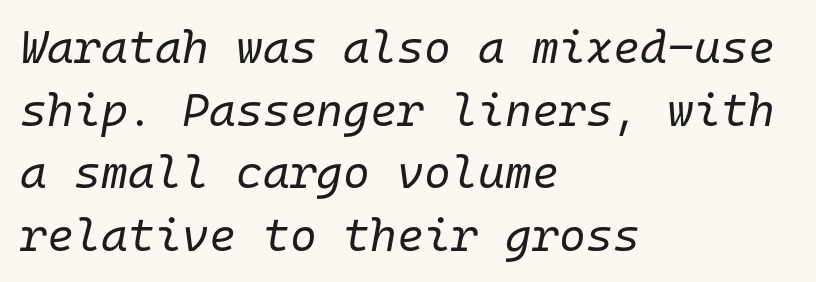
These lines are rendered in a fixed-pitch font. The lines sit at an ordinary, default distance from one another. The face looks like a standard text weight, possibly lighter. Beneath every word, the page is bare.
